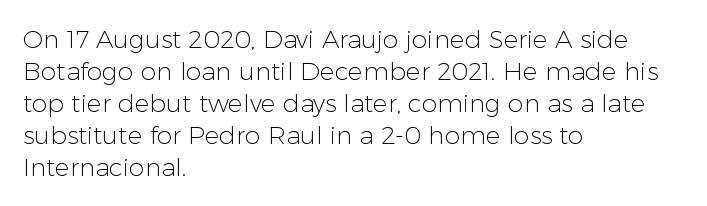
{"italic": "no", "bold": "no", "underline": "no", "align": "left", "line_spacing": "normal", "line_spacing_ratio": 1.28, "letter_spacing": "normal", "letter_spacing_em": 0.0, "glyph_px": 25}
